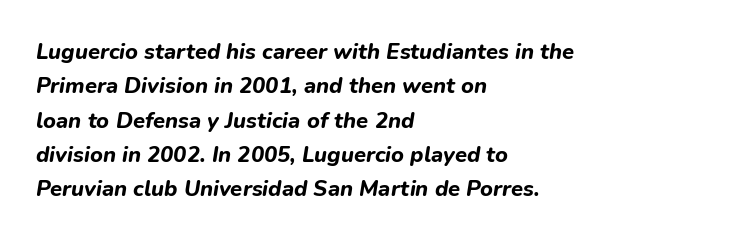
Q: Is the text bold? A: Yes.
Q: Is the text italic (slanted)? A: Yes, it leans right by about 9 degrees.
Q: Is the text underlined? A: No.
Q: How is the paragraph aligned? A: Left-aligned.
Q: Is the spacing between letters normal or unusually wide? A: Normal.
Q: Is the spacing between lines tight, normal or loose? A: Normal.
